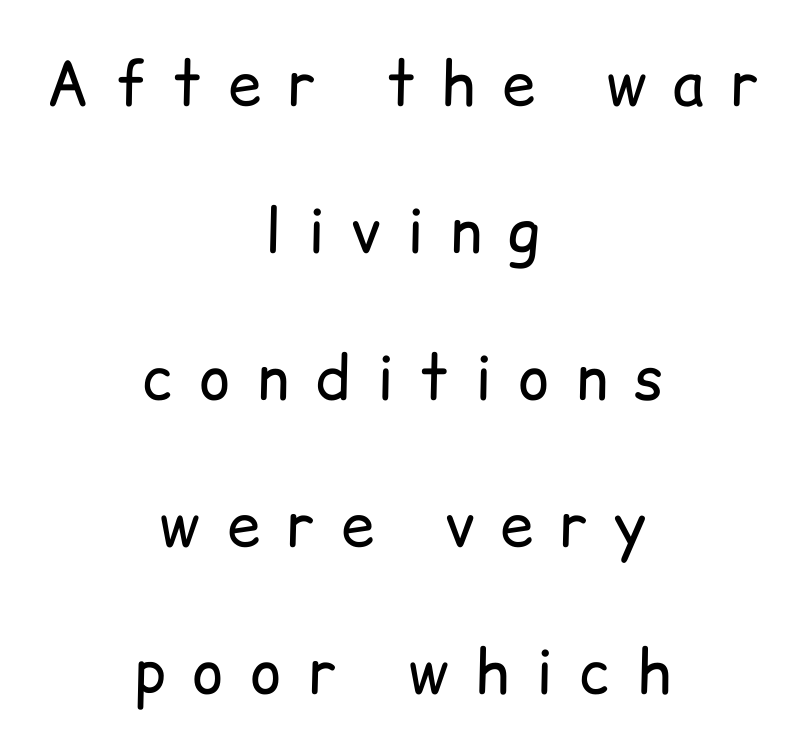
The image shows 60 px regular-weight sans-serif type, upright; set centered, loose line spacing (2.45x), unusually wide letter spacing (+0.44 em), not underlined; low stroke contrast and a medium x-height.
